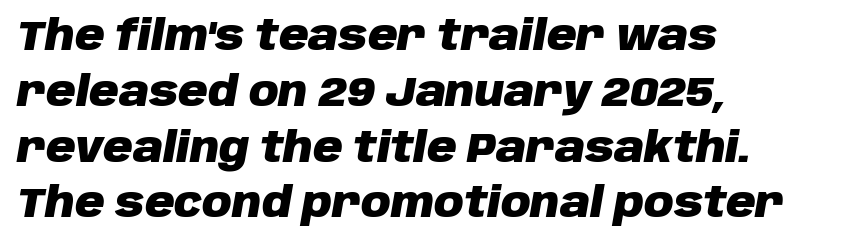
The image shows 41 px heavy type, italic (leaning right); set left-aligned, normal line spacing (1.36x), normal letter spacing, not underlined; low stroke contrast and a large x-height.
